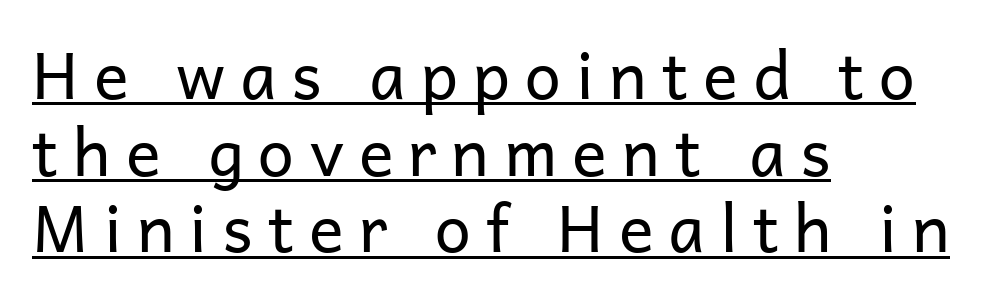
The image shows 65 px regular-weight sans-serif type, upright; set left-aligned, line spacing 1.18x, unusually wide letter spacing (+0.23 em), underlined; low stroke contrast and a medium x-height.
